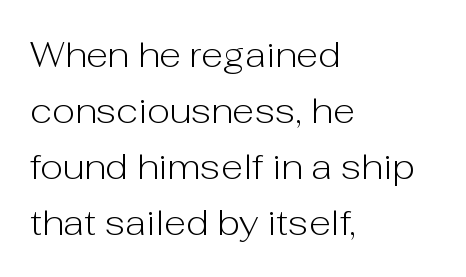
Think standard paragraph weight, or any step lighter than that. Nope, no serifs anywhere on these letters. Where is the straight margin? On the left. Nope, not italic — everything's standing straight. The face used here is rendered with its standard letterfit. The passage shown is typed in a proportional face where columns would drift.
